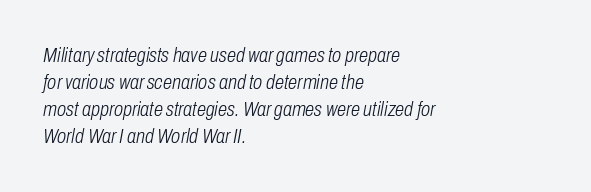
Casual observation: everything's shoved over to the left. These lines keep a tight, regular rhythm from letter to letter. Reading down the column, the eye jumps a familiar distance to each next line. The words here are not underlined.
